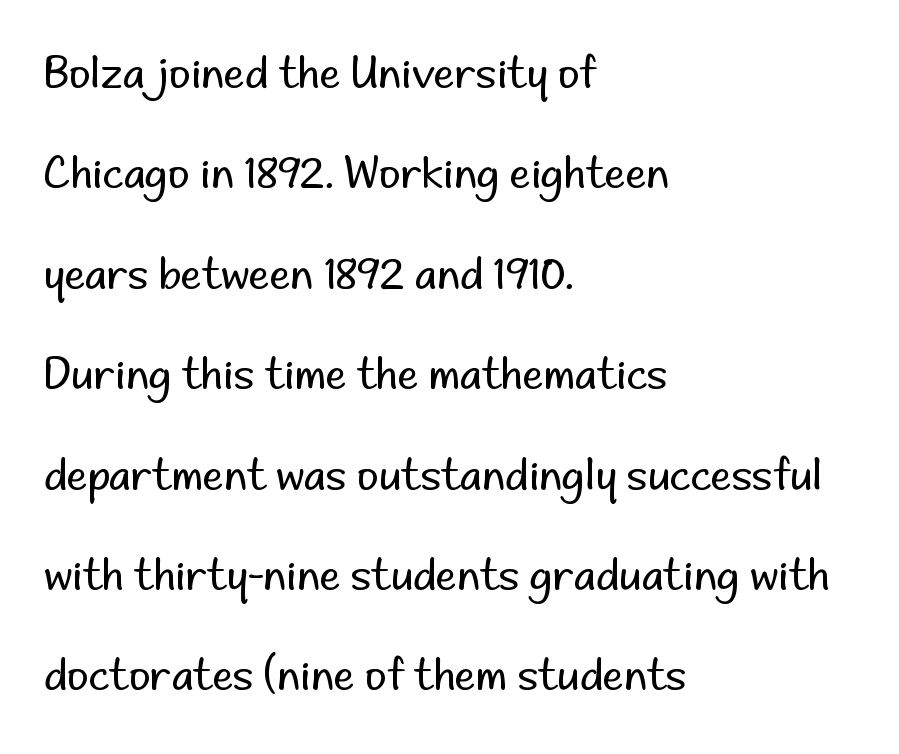
{"serif": "no", "italic": "no", "bold": "no", "weight": "regular", "width": "normal", "stroke_contrast": "low", "x_height": "small", "monospaced": "no", "underline": "no", "align": "left", "line_spacing": "loose", "line_spacing_ratio": 2.39, "letter_spacing": "normal", "letter_spacing_em": 0.0, "glyph_px": 42}
